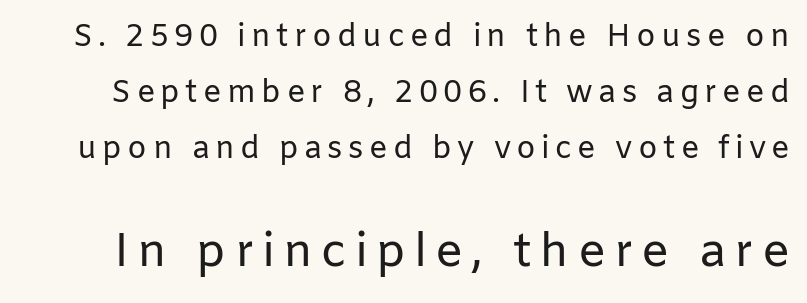
Italic? Not at all — the glyphs are vertical. The strokes carry an ordinary text weight at most. Type size steps up from the first block to the second. In terms of letterform style, serifs are entirely absent. Anything drawn beneath the words? Only blank space.
